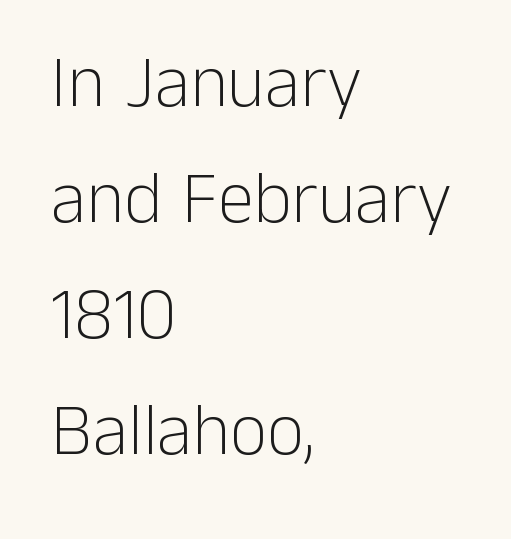
The image shows 73 px light sans-serif type, upright; set left-aligned, normal line spacing (1.59x), normal letter spacing, not underlined; low stroke contrast and a medium x-height.
